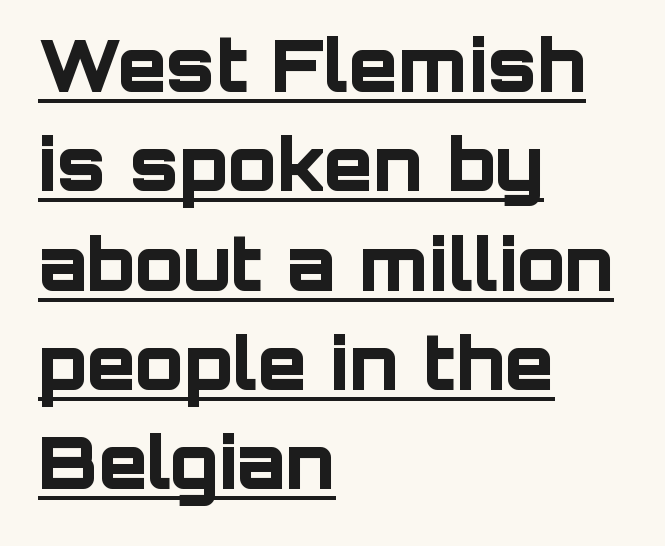
{"serif": "no", "italic": "no", "bold": "yes", "weight": "bold", "width": "normal", "stroke_contrast": "low", "x_height": "large", "monospaced": "no", "underline": "yes", "align": "left", "line_spacing": "normal", "line_spacing_ratio": 1.38, "letter_spacing": "normal", "letter_spacing_em": 0.0, "glyph_px": 72}
